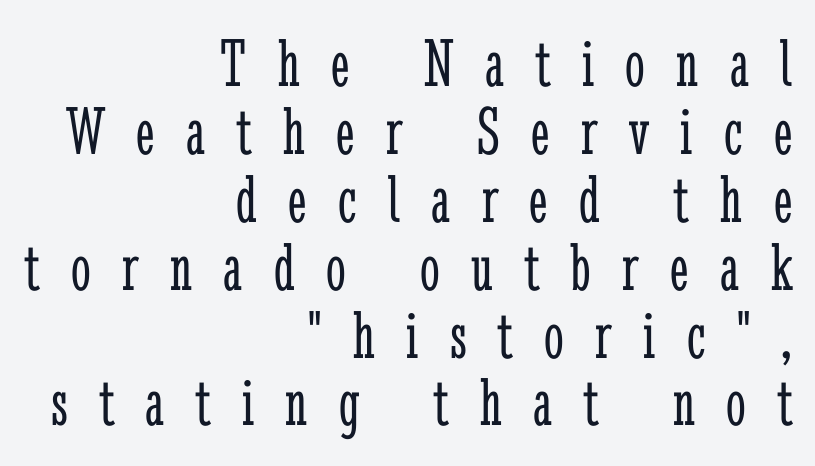
{"serif": "yes", "italic": "no", "bold": "no", "weight": "light", "width": "condensed", "stroke_contrast": "low", "x_height": "medium", "monospaced": "no", "underline": "no", "align": "right", "line_spacing": "tight", "line_spacing_ratio": 0.97, "letter_spacing": "wide", "letter_spacing_em": 0.45, "glyph_px": 70}
